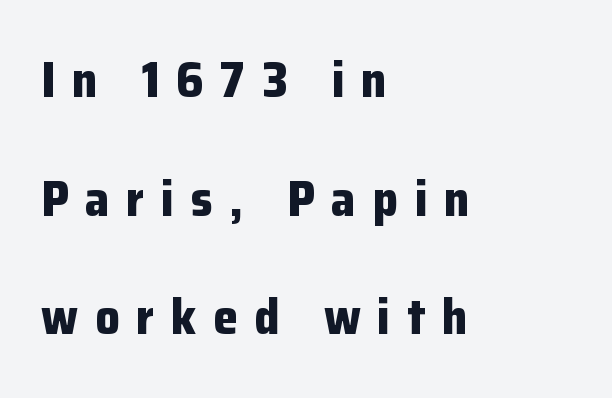
Stroke terminals: plain, sans-serif. Italic: no, the glyphs are upright roman. The space between consecutive lines is lavish. Think of a printed novel: that variable character pitch is what you see here.
